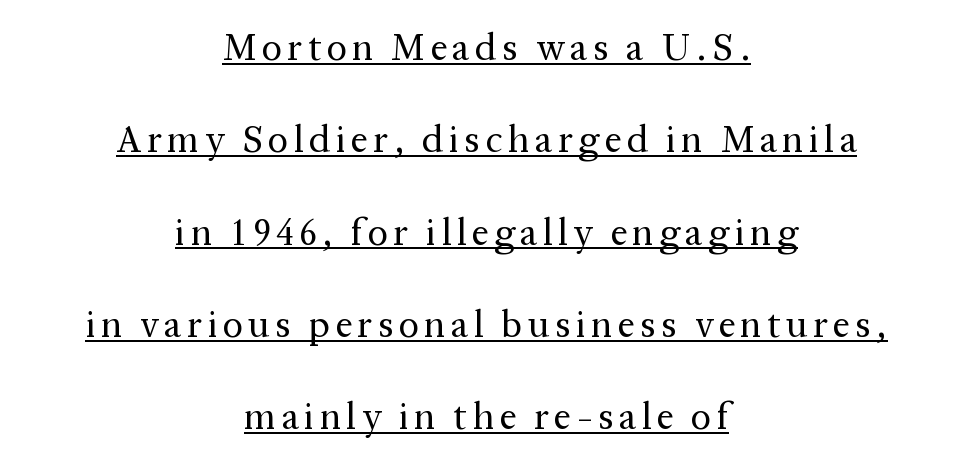
The image shows 38 px regular-weight serif type, upright; set centered, loose line spacing (2.43x), underlined; medium stroke contrast and a medium x-height.
